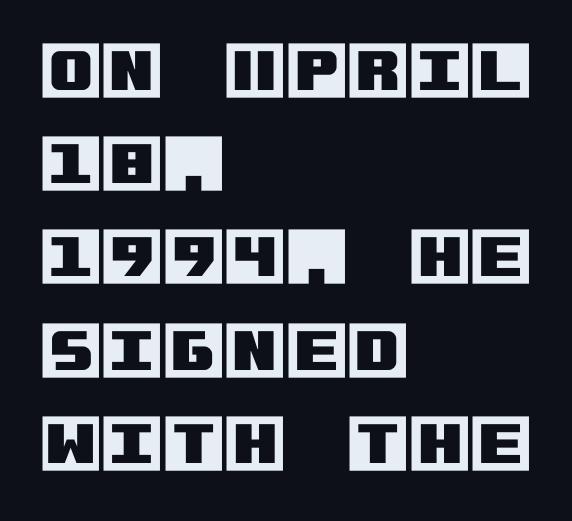
Q: Is the text italic (slanted)? A: No, it is upright.
Q: Is the text underlined? A: No.
Q: How is the paragraph aligned? A: Left-aligned.
Q: Is the spacing between letters normal or unusually wide? A: Normal.
Q: Is the spacing between lines tight, normal or loose? A: Normal.
Q: Width (condensed, normal, or wide)? A: Normal.
Q: x-height? A: Large.
